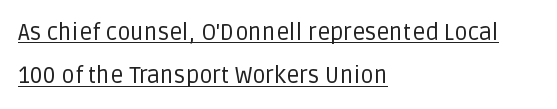
The image shows 23 px text type, upright; set left-aligned, line spacing 1.89x, normal letter spacing, underlined.
